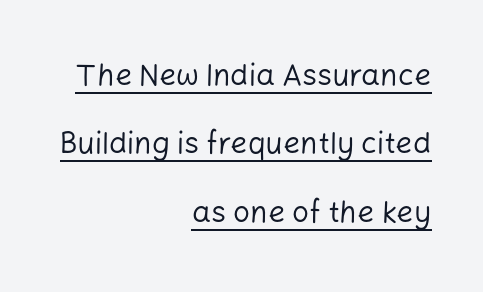
Q: Is the text bold? A: No.
Q: Is the text italic (slanted)? A: No, it is upright.
Q: Is the typeface a serif or a sans-serif typeface? A: Sans-serif.
Q: Is the text underlined? A: Yes.
Q: How is the paragraph aligned? A: Right-aligned.
Q: Is the spacing between letters normal or unusually wide? A: Normal.
Q: Is the spacing between lines tight, normal or loose? A: Loose.
Q: Width (condensed, normal, or wide)? A: Normal.
Q: Stroke contrast? A: Low.
Q: x-height? A: Medium.
Q: Monospaced? A: No.
